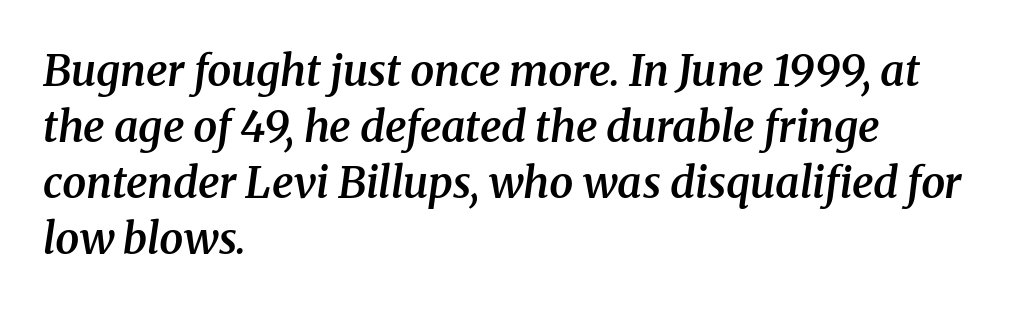
The image shows 43 px semibold serif type, italic (leaning right); set left-aligned, normal line spacing (1.3x), normal letter spacing, not underlined; medium stroke contrast and a medium x-height.
